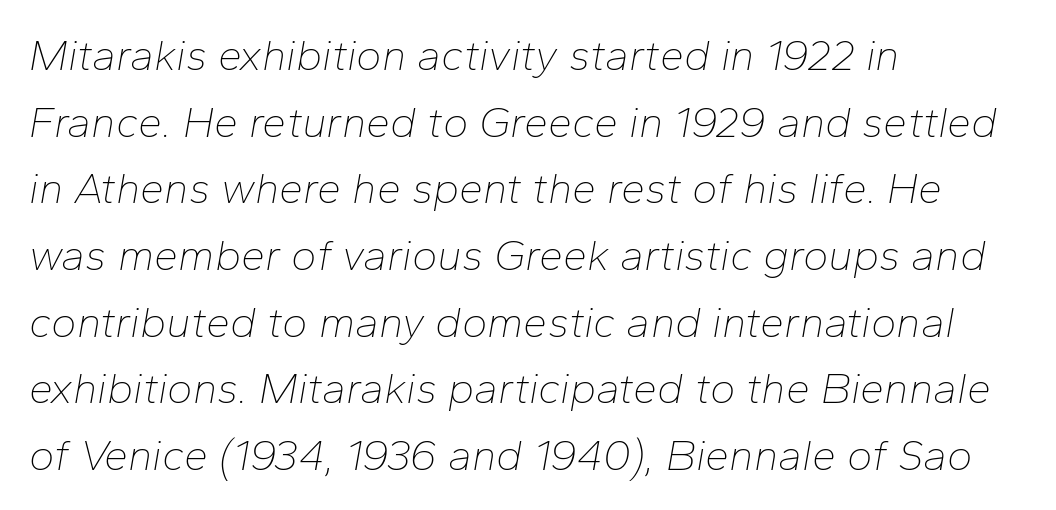
The image shows 43 px thin type, italic (leaning right); set left-aligned, normal line spacing (1.55x), normal letter spacing, not underlined; low stroke contrast and a medium x-height.
